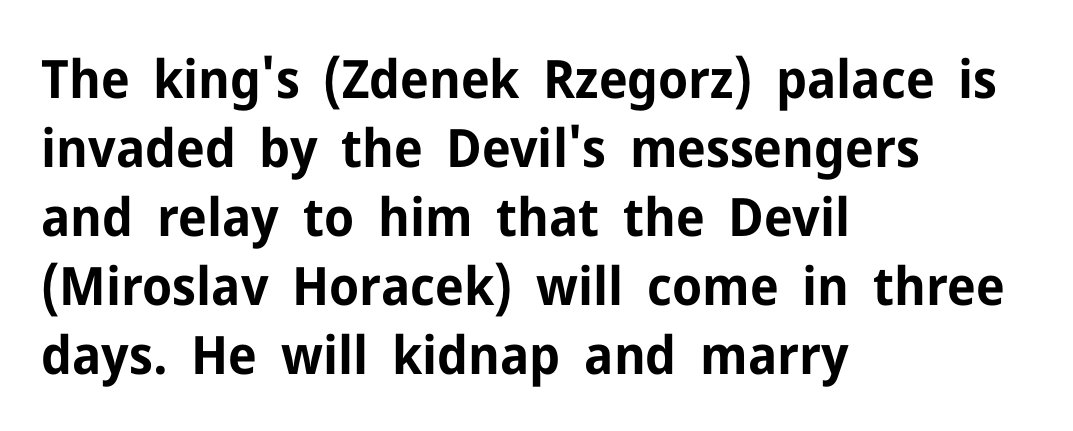
Each letter's strokes conclude bluntly, with no projecting serifs. This sample has the flowing, uneven cadence of proportional lettering. Is there any slant? The stems are plumb. How heavy is the stroke? Heavy — this is a bold. Is there much room between lines? A standard amount, neither cramped nor airy.
